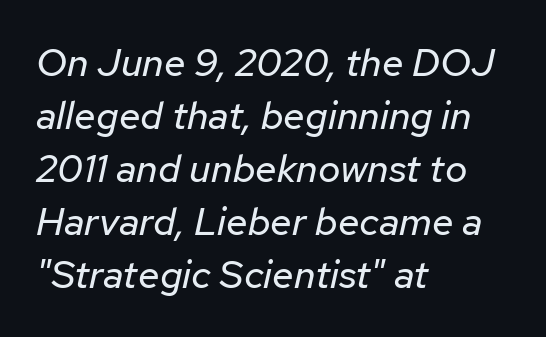
{"italic": "yes", "lean": "right", "slant_degrees": 12, "bold": "no", "weight": "regular", "width": "normal", "stroke_contrast": "low", "x_height": "medium", "monospaced": "no", "underline": "no", "align": "left", "line_spacing": "normal", "line_spacing_ratio": 1.36, "letter_spacing": "normal", "letter_spacing_em": 0.0, "glyph_px": 39}
